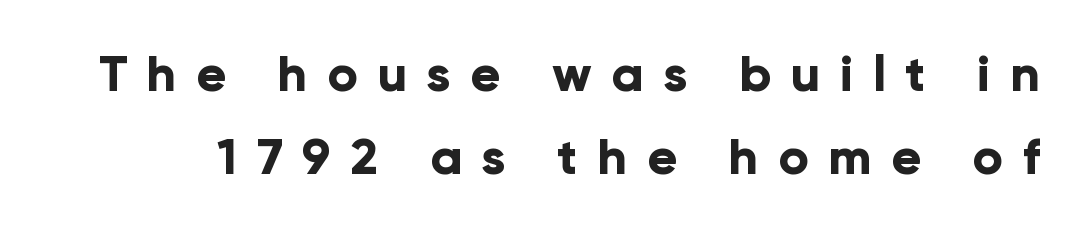
Upright lettering throughout. Is this a fixed-width face? No — the glyphs have proportional, varying widths. Any mark beneath the type? The region is blank. One glance says typical: line gaps are just what's usual.
